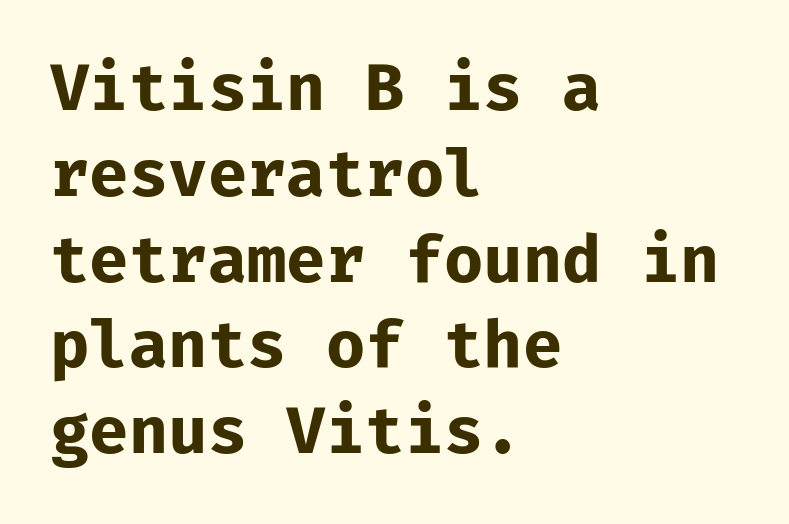
{"serif": "no", "italic": "no", "bold": "yes", "weight": "bold", "width": "normal", "stroke_contrast": "low", "x_height": "medium", "underline": "no", "align": "left", "line_spacing": "normal", "line_spacing_ratio": 1.34, "letter_spacing": "normal", "letter_spacing_em": 0.0, "glyph_px": 64}
